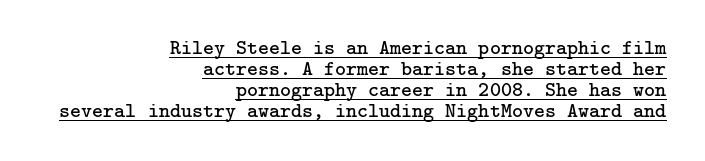
The image shows 21 px text type, upright; set right-aligned, tight line spacing (1.0x), normal letter spacing, underlined.
